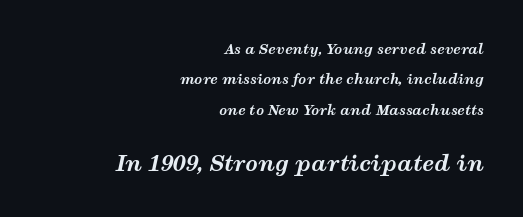
The image shows 22 px bold type, italic (leaning right); set right-aligned, loose line spacing (2.17x), normal letter spacing, not underlined; the second (bottom) block is 1.57x larger.
